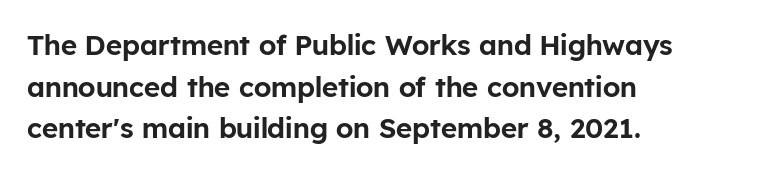
{"serif": "no", "italic": "no", "width": "normal", "stroke_contrast": "low", "x_height": "medium", "monospaced": "no", "underline": "no", "align": "left", "line_spacing": "normal", "line_spacing_ratio": 1.49, "letter_spacing": "normal", "letter_spacing_em": 0.0, "glyph_px": 28}
